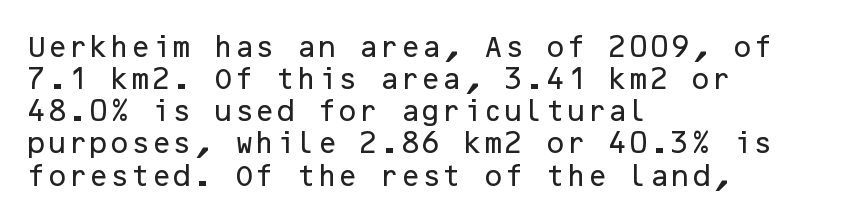
{"italic": "no", "underline": "no", "align": "left", "line_spacing": "normal", "line_spacing_ratio": 1.34, "letter_spacing": "normal", "letter_spacing_em": 0.0, "glyph_px": 24}
